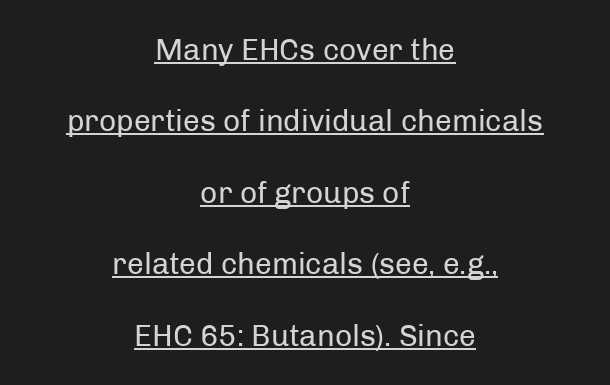
{"serif": "no", "italic": "no", "bold": "no", "weight": "regular", "width": "normal", "stroke_contrast": "low", "x_height": "medium", "monospaced": "no", "underline": "yes", "align": "center", "line_spacing": "loose", "line_spacing_ratio": 2.38, "letter_spacing": "normal", "letter_spacing_em": 0.0, "glyph_px": 30}
